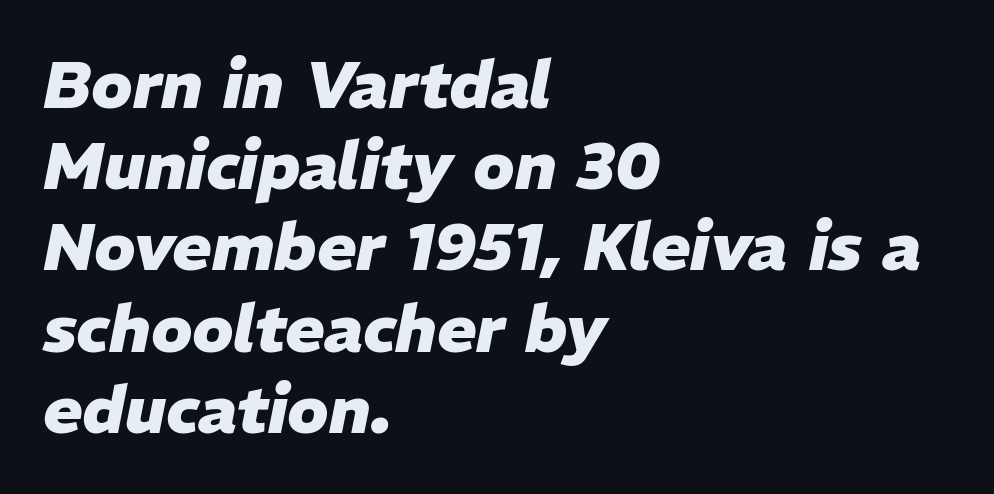
A typesetter would call this proportional, since set widths differ per character. The letterforms sit shoulder to shoulder at normal distance. This rendering features lettering with no underline. Tall strokes in this sample are angled rather than plumb. Bold? Absolutely — the strokes are thick and heavy.
